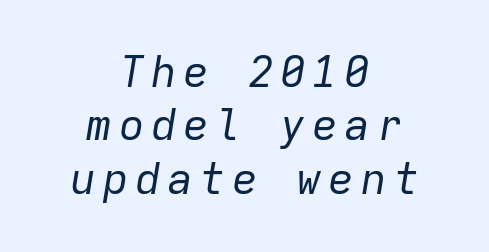
{"italic": "yes", "lean": "right", "slant_degrees": 9, "bold": "no", "weight": "regular", "width": "normal", "stroke_contrast": "low", "x_height": "medium", "monospaced": "yes", "underline": "no", "align": "center", "line_spacing_ratio": 1.24, "glyph_px": 43}
